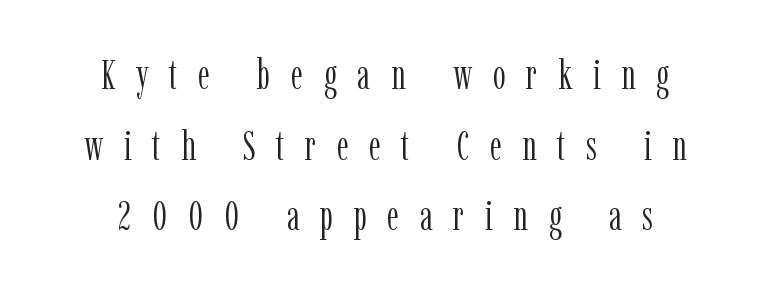
This rendering widens character spacing well past its baseline value. Character widths vary here, with narrow letters taking less room than wide ones. Nothing heavy about these letters — not bold at all. The rendering positions every line midway between the sides. Small tapered or slab feet sit at the stroke ends, so this counts as serif. Ordinary non-slanted type is in use.
